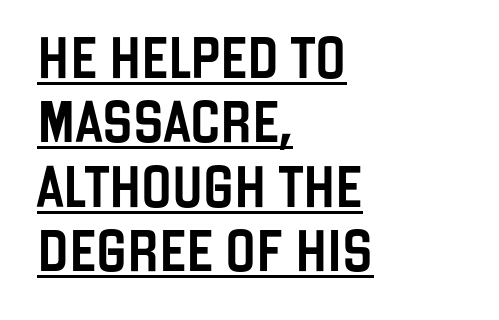
The image shows 41 px condensed sans-serif type, upright; set left-aligned, normal line spacing (1.57x), normal letter spacing, underlined; low stroke contrast and a large x-height.
